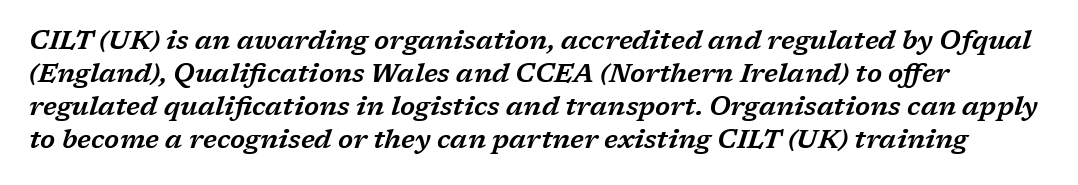
Nothing unusual about the tracking: characters are spaced as the font intends. Type without underlining. The passage shown leans; its letterforms are oblique. Notice how descenders clear the ascenders below comfortably — that's standard leading.
